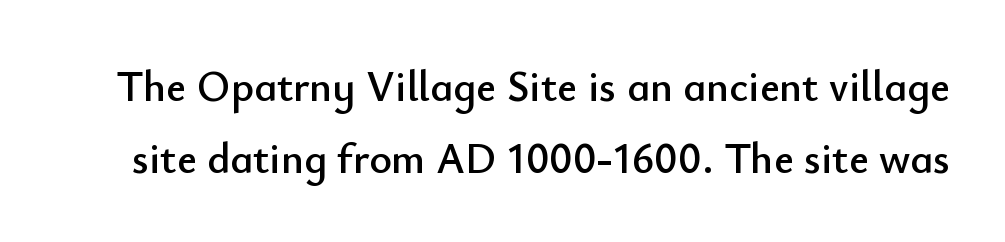
The type sits square on the baseline with zero lean. The passage shown is typed in a proportional face where columns would drift. Vertical spacing — default. Unmarked baselines from the first word to the last.
